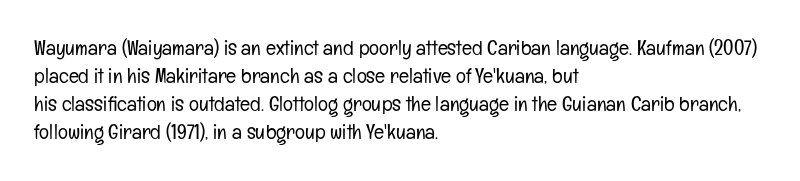
The image shows 21 px text type, upright; set left-aligned, normal line spacing (1.34x), normal letter spacing, not underlined.
